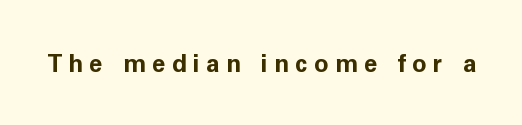
You'd pick this weight for a headline — it's a proper bold. A typesetter would call this heavily tracked-out type. Upright lettering throughout. Decoration check: the copy has no underline.
